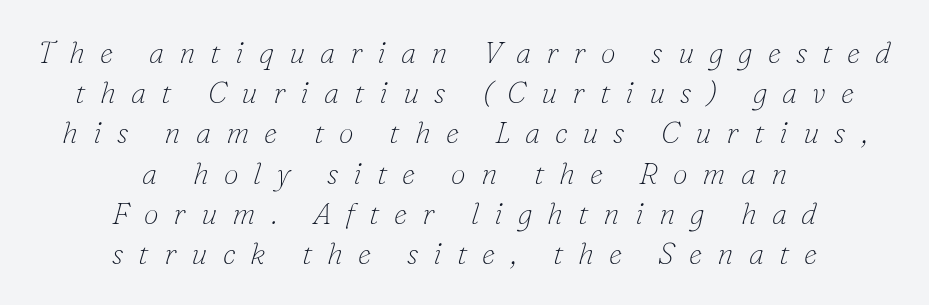
Note the varied advance widths — an 'i' is clearly narrower than an 'm'. Examine the stroke ends and you'll spot serifs. Characters follow at a spacing far wider than the type designer built in. Each row of text sits above clean, open space. The face looks like a standard text weight, possibly lighter.
